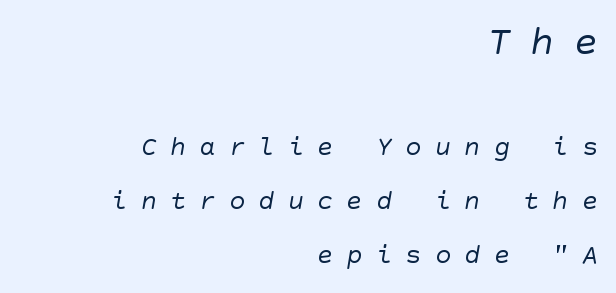
{"serif": "no", "bold": "no", "weight": "regular", "width": "normal", "stroke_contrast": "low", "x_height": "large", "underline": "no", "align": "right", "line_spacing": "loose", "line_spacing_ratio": 2.0, "letter_spacing": "wide", "letter_spacing_em": 0.49, "larger_block": "first", "size_ratio": 1.48, "glyph_px": 40}
